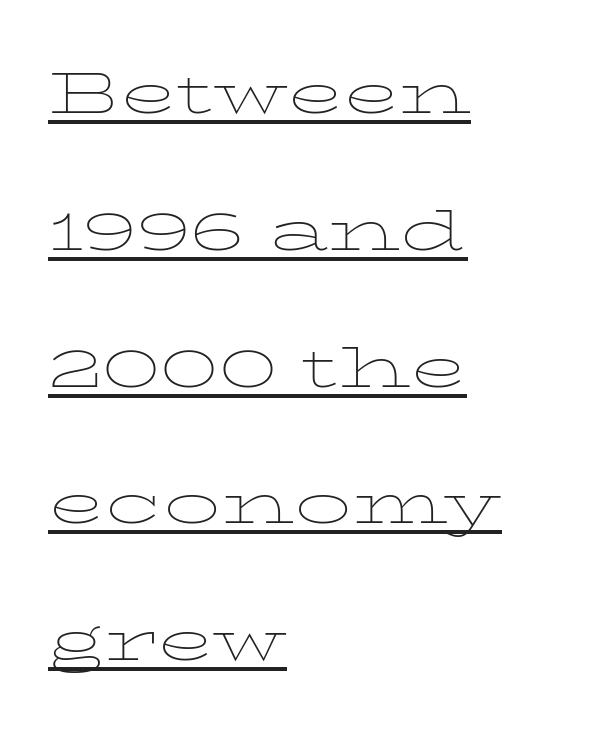
Q: Is the text bold? A: No.
Q: Is the text italic (slanted)? A: No, it is upright.
Q: Is the typeface a serif or a sans-serif typeface? A: Serif.
Q: Is the text underlined? A: Yes.
Q: How is the paragraph aligned? A: Left-aligned.
Q: Is the spacing between letters normal or unusually wide? A: Normal.
Q: Is the spacing between lines tight, normal or loose? A: Loose.
Q: Width (condensed, normal, or wide)? A: Wide.
Q: Stroke contrast? A: Low.
Q: x-height? A: Medium.
Q: Monospaced? A: No.
